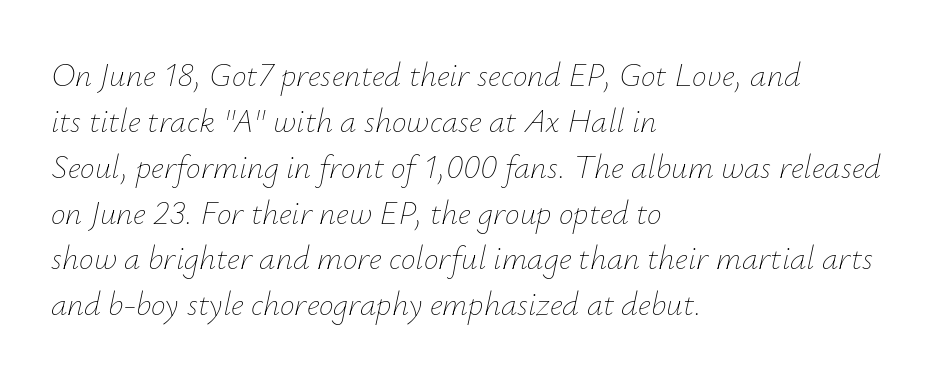
Glyph-to-glyph distance matches everyday printed text. Emphasis-style slanted type is in use. In CSS terms this would be text-align: left. Underlining? Definitely not there.
